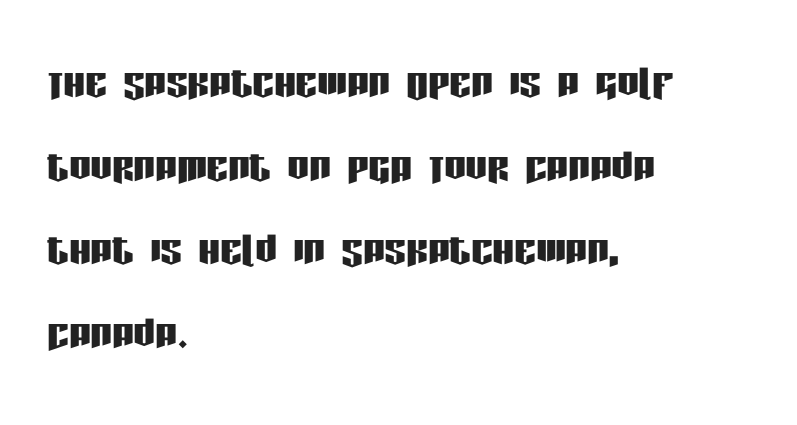
The image shows 54 px condensed sans-serif type, upright; set left-aligned, normal line spacing (1.55x), normal letter spacing, not underlined; low stroke contrast and a large x-height.
